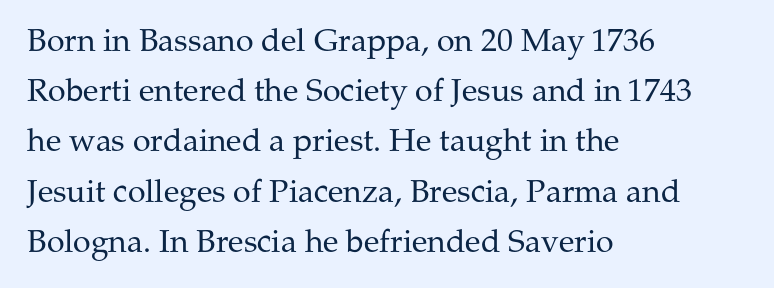
Is this a fixed-width face? No — the glyphs have proportional, varying widths. Line spacing here is normal. In terms of letterspacing, this is plain default setting. The strokes are not fattened; the text isn't bold. Ascenders rise straight up at ninety degrees.
